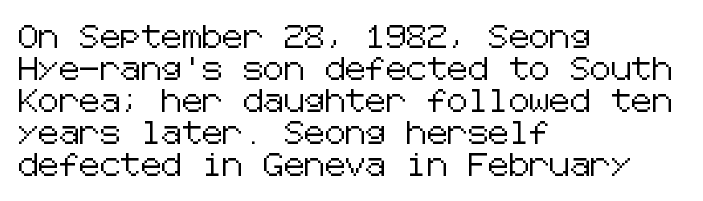
These lines are set flush left with a ragged right edge. Nope, not italic — everything's standing straight. Observe the ordinary spacing: letters are neighbours, not strangers. Vertically, the passage feels balanced, rows spaced as you'd expect. Has an underline been added? It has not.
